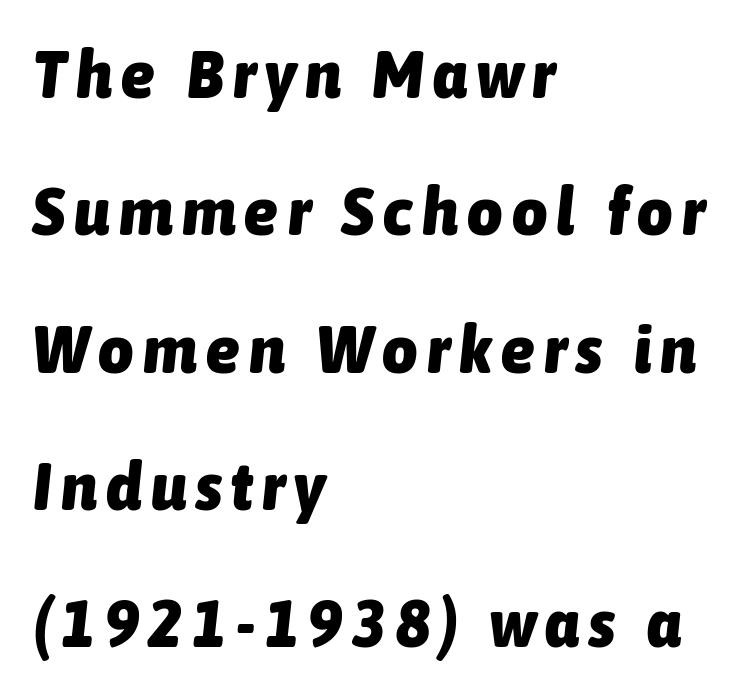
Which margin do the lines hug? The left one — the right edge is uneven. Does the leading feel generous? Absolutely, it's lavish. Italic: yes, the glyphs are oblique. I'd describe the lettering as bold — thick and assertive. Unmarked baselines from the first word to the last.
